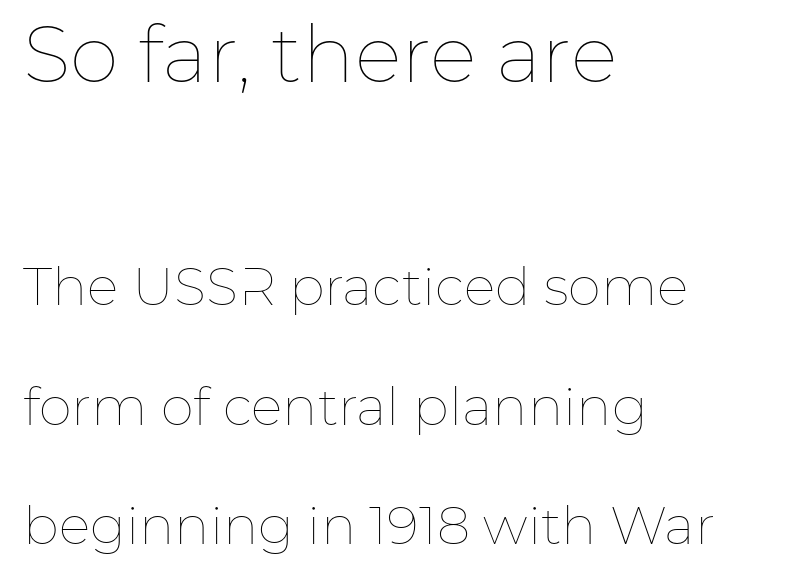
Q: Is the text bold? A: No.
Q: Is the text italic (slanted)? A: No, it is upright.
Q: Is the text underlined? A: No.
Q: How is the paragraph aligned? A: Left-aligned.
Q: Is the spacing between letters normal or unusually wide? A: Normal.
Q: Is the spacing between lines tight, normal or loose? A: Loose.
Q: Which block of text is set in a larger size, the first (top) or the second (bottom)? A: The first (top) one.
Q: Width (condensed, normal, or wide)? A: Normal.
Q: Stroke contrast? A: Low.
Q: x-height? A: Medium.
Q: Monospaced? A: No.
